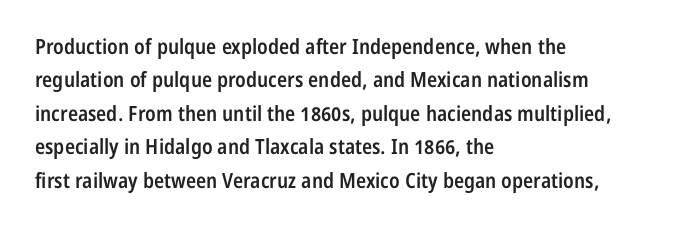
Typographic density is moderately raised because the face is semibold. Letter spacing: default. Vertically, the passage feels balanced, rows spaced as you'd expect. In terms of posture, this sample is upright. These lines stack with their left ends in a neat column.
